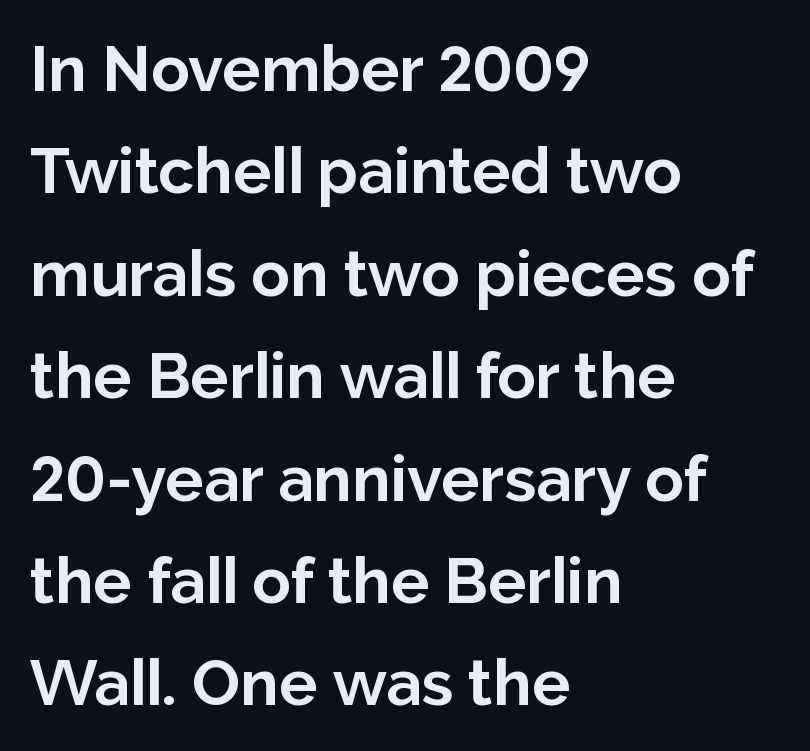
Q: Is the text bold? A: Yes.
Q: Is the text italic (slanted)? A: No, it is upright.
Q: Is the typeface a serif or a sans-serif typeface? A: Sans-serif.
Q: Is the text underlined? A: No.
Q: How is the paragraph aligned? A: Left-aligned.
Q: Is the spacing between letters normal or unusually wide? A: Normal.
Q: Is the spacing between lines tight, normal or loose? A: Normal.
Q: Width (condensed, normal, or wide)? A: Normal.
Q: Stroke contrast? A: Low.
Q: x-height? A: Medium.
Q: Monospaced? A: No.
